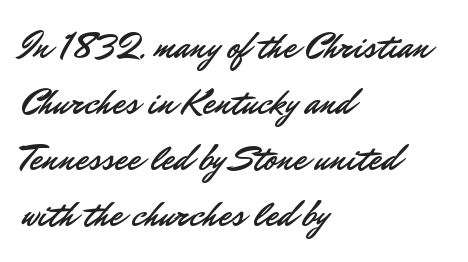
The image shows 36 px sans-serif type; set left-aligned, normal line spacing (1.56x), normal letter spacing, not underlined; low stroke contrast and a small x-height.
